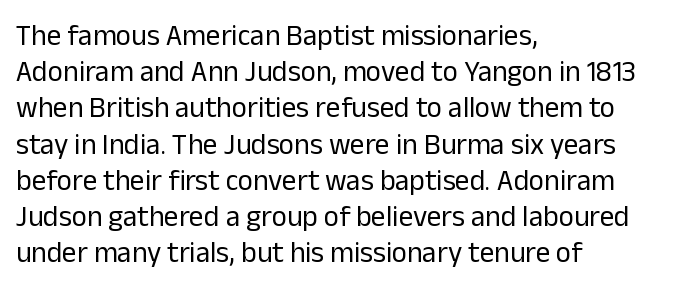
{"serif": "no", "italic": "no", "bold": "no", "weight": "regular", "width": "normal", "stroke_contrast": "low", "x_height": "medium", "monospaced": "no", "underline": "no", "align": "left", "line_spacing": "normal", "line_spacing_ratio": 1.25, "letter_spacing": "normal", "letter_spacing_em": 0.0, "glyph_px": 29}
